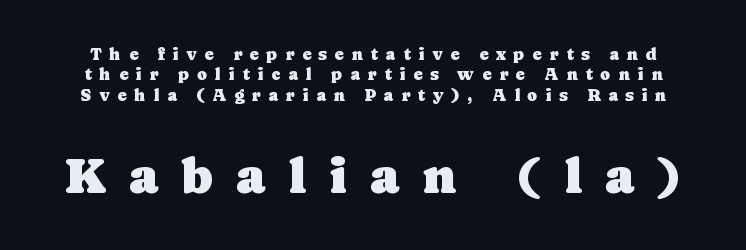
You get the small type first, then a jump to larger type. Observe the serifs anchoring each vertical stroke in this sample. The space directly below the letters is spotless. Every stem runs plumb, perpendicular to the baseline. Tracking value appears strongly positive — letters spread wide.
